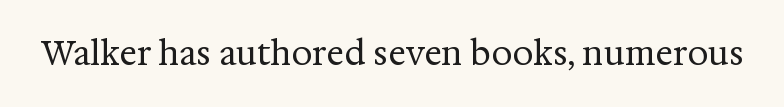
{"serif": "yes", "italic": "no", "bold": "no", "weight": "regular", "width": "normal", "stroke_contrast": "medium", "x_height": "medium", "monospaced": "no", "underline": "no", "letter_spacing": "normal", "letter_spacing_em": 0.0, "glyph_px": 33}
